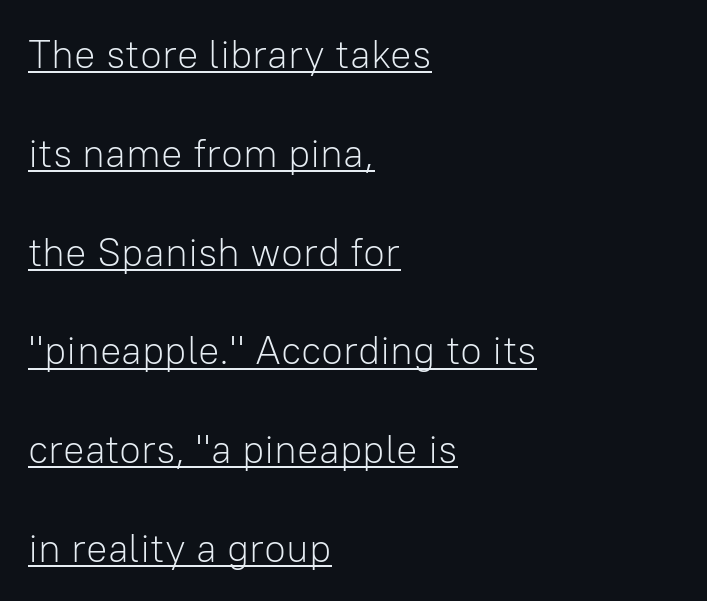
Letters have the restrained weight of plain body copy at most. A rule runs beneath these lines of type. The paragraph has a hard left edge and a soft right edge. You can tell from the bare stems that sans-serif type was used. Is this a fixed-width face? No — the glyphs have proportional, varying widths.
